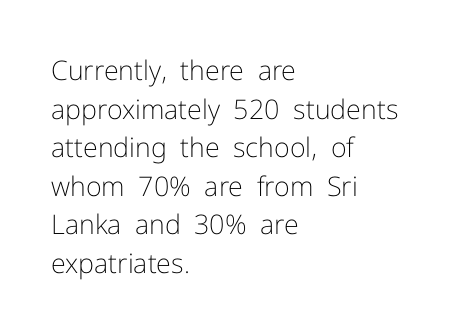
The image shows 27 px text type, upright; set left-aligned, normal line spacing (1.43x), normal letter spacing, not underlined.
